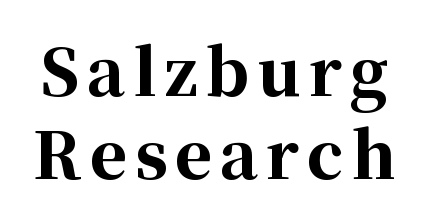
{"serif": "yes", "italic": "no", "bold": "yes", "weight": "bold", "width": "normal", "stroke_contrast": "high", "x_height": "medium", "monospaced": "no", "underline": "no", "line_spacing": "normal", "line_spacing_ratio": 1.32, "glyph_px": 63}
